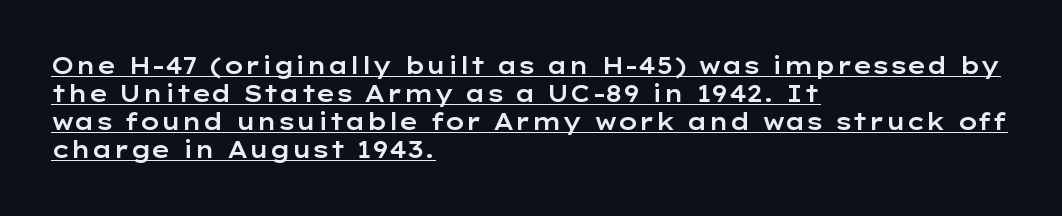
Looks like someone drew a line under every word here. The horizontal fit of the characters is conventional and even. Quick note: not italic, upright. Casual observation: everything's shoved over to the left.
